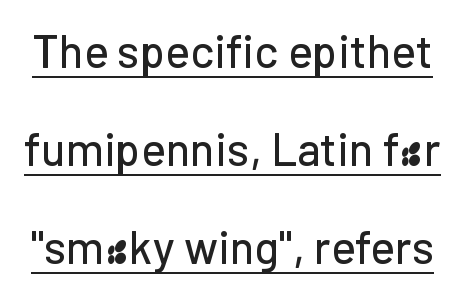
{"serif": "no", "italic": "no", "width": "normal", "stroke_contrast": "low", "x_height": "medium", "monospaced": "no", "underline": "yes", "line_spacing": "loose", "line_spacing_ratio": 2.13, "letter_spacing": "normal", "letter_spacing_em": 0.0, "glyph_px": 46}
